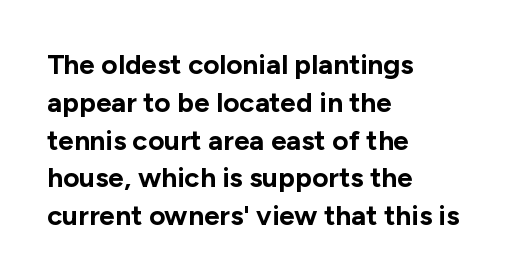
{"serif": "no", "italic": "no", "bold": "yes", "weight": "bold", "width": "normal", "stroke_contrast": "low", "x_height": "medium", "monospaced": "no", "underline": "no", "align": "left", "line_spacing": "normal", "line_spacing_ratio": 1.35, "letter_spacing": "normal", "letter_spacing_em": 0.0, "glyph_px": 28}
